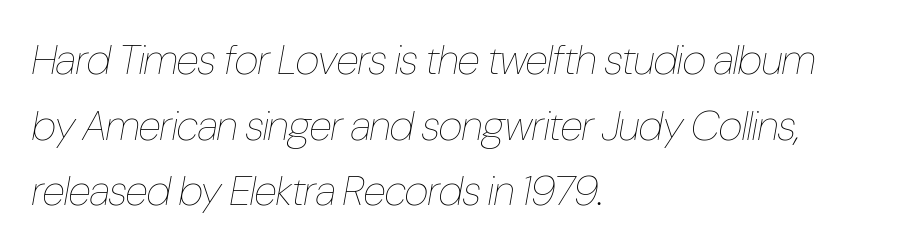
The image shows 42 px thin, condensed type, italic (leaning right); set left-aligned, normal line spacing (1.56x), normal letter spacing, not underlined; low stroke contrast and a medium x-height.
